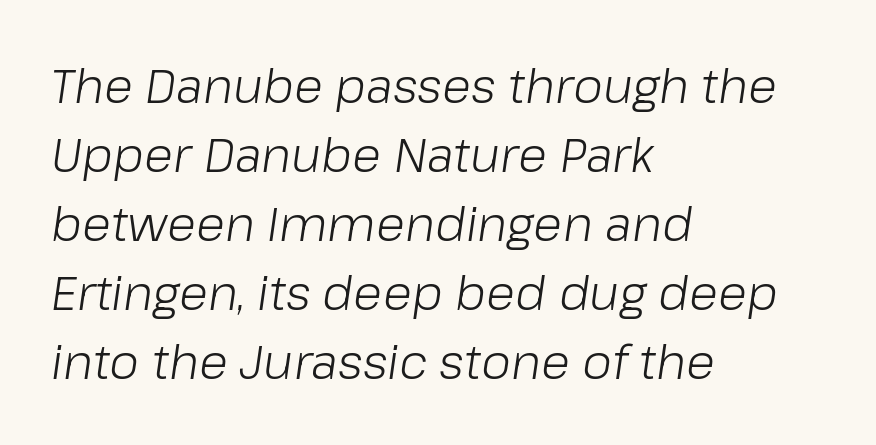
Q: Is the text bold? A: No.
Q: Is the text italic (slanted)? A: Yes, it leans right by about 8 degrees.
Q: Is the text underlined? A: No.
Q: How is the paragraph aligned? A: Left-aligned.
Q: Is the spacing between letters normal or unusually wide? A: Normal.
Q: Is the spacing between lines tight, normal or loose? A: Normal.
Q: Width (condensed, normal, or wide)? A: Normal.
Q: Stroke contrast? A: Low.
Q: x-height? A: Medium.
Q: Monospaced? A: No.
